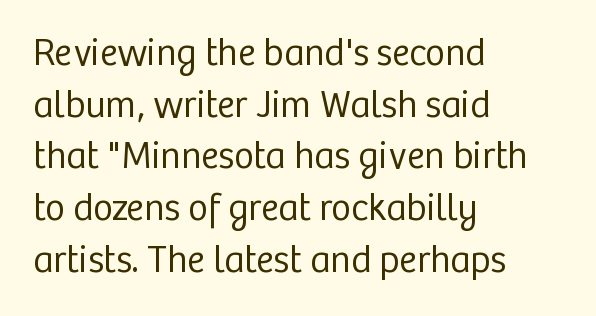
Do the characters align in a grid? No, the font is proportional. Letters rest on an invisible, unmarked baseline. The setting favours the left margin, as ordinary paragraphs usually do. Baseline-to-baseline distance is the conventional proportion of letter height.
